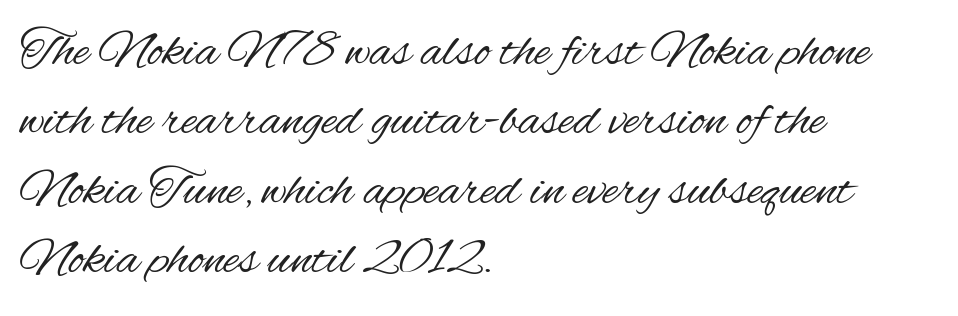
Q: Is the text bold? A: No.
Q: Is the text italic (slanted)? A: Yes.
Q: Is the typeface a serif or a sans-serif typeface? A: Sans-serif.
Q: Is the text underlined? A: No.
Q: How is the paragraph aligned? A: Left-aligned.
Q: Is the spacing between letters normal or unusually wide? A: Normal.
Q: Is the spacing between lines tight, normal or loose? A: Normal.
Q: Width (condensed, normal, or wide)? A: Condensed.
Q: Stroke contrast? A: Medium.
Q: x-height? A: Small.
Q: Monospaced? A: No.
